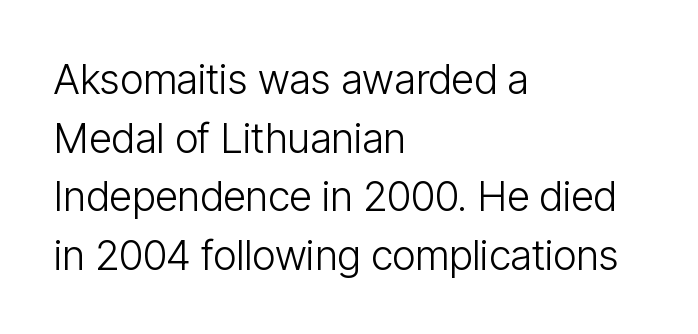
The image shows 41 px light, condensed sans-serif type, upright; set left-aligned, normal line spacing (1.43x), normal letter spacing, not underlined; low stroke contrast and a medium x-height.
